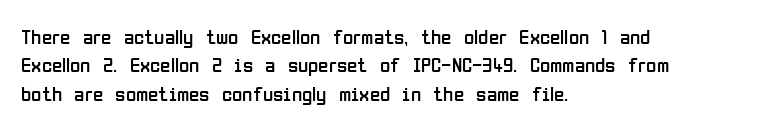
The image shows 21 px text type, upright; set left-aligned, normal line spacing (1.35x), normal letter spacing, not underlined.
